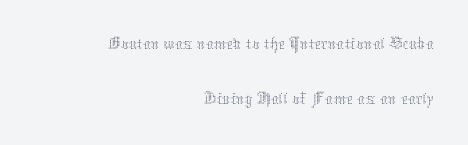
{"italic": "no", "bold": "no", "weight": "thin", "width": "normal", "stroke_contrast": "medium", "x_height": "medium", "monospaced": "no", "underline": "no", "align": "right", "line_spacing": "normal", "line_spacing_ratio": 1.4, "letter_spacing": "normal", "letter_spacing_em": 0.0, "glyph_px": 39}
